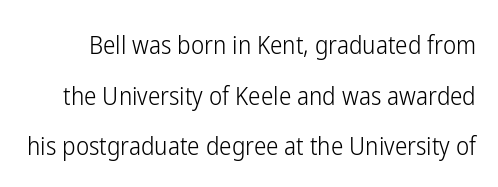
{"italic": "no", "bold": "no", "underline": "no", "line_spacing": "loose", "line_spacing_ratio": 2.03, "letter_spacing": "normal", "letter_spacing_em": 0.0, "glyph_px": 25}
